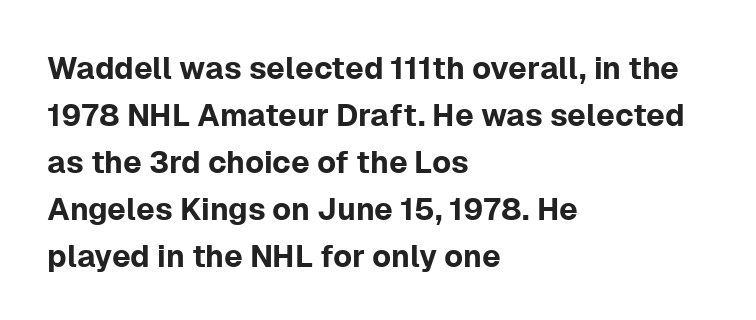
Q: Is the text italic (slanted)? A: No, it is upright.
Q: Is the typeface a serif or a sans-serif typeface? A: Sans-serif.
Q: Is the text underlined? A: No.
Q: How is the paragraph aligned? A: Left-aligned.
Q: Is the spacing between letters normal or unusually wide? A: Normal.
Q: Is the spacing between lines tight, normal or loose? A: Normal.
Q: Width (condensed, normal, or wide)? A: Normal.
Q: Stroke contrast? A: Low.
Q: x-height? A: Medium.
Q: Monospaced? A: No.
